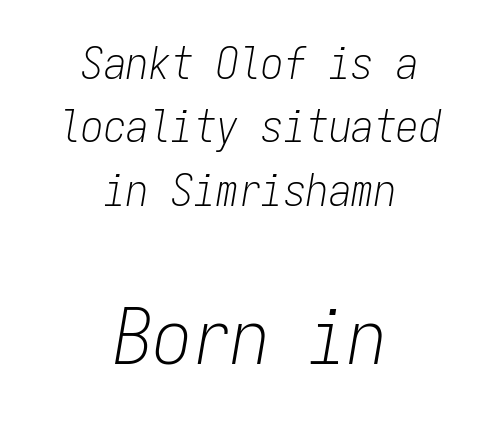
{"italic": "yes", "lean": "right", "slant_degrees": 9, "bold": "no", "weight": "light", "width": "condensed", "stroke_contrast": "low", "x_height": "medium", "monospaced": "yes", "underline": "no", "align": "center", "line_spacing": "normal", "line_spacing_ratio": 1.41, "letter_spacing": "normal", "letter_spacing_em": 0.0, "larger_block": "second", "size_ratio": 1.73, "glyph_px": 78}
